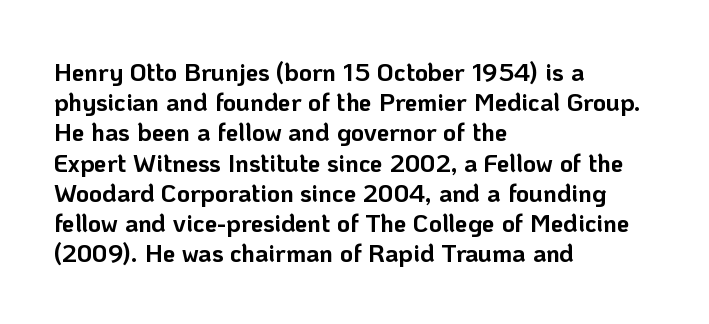
The passage shown is emphatically bold. The space directly below the letters is spotless. Tracking here is standard; glyphs follow each other at the usual distance. Where is the straight margin? On the left.
